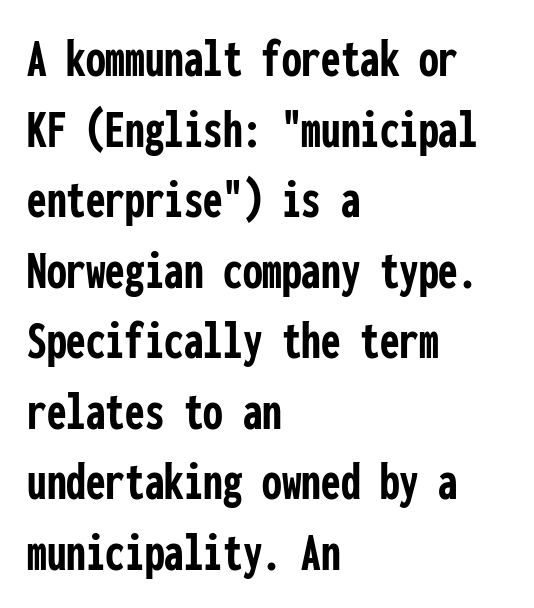
{"serif": "no", "italic": "no", "bold": "yes", "weight": "semibold", "width": "condensed", "stroke_contrast": "low", "x_height": "medium", "monospaced": "yes", "underline": "no", "align": "left", "line_spacing": "normal", "line_spacing_ratio": 1.26, "letter_spacing": "normal", "letter_spacing_em": 0.0, "glyph_px": 56}
